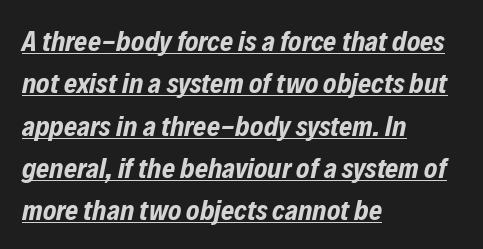
Q: Is the text bold? A: Yes.
Q: Is the text italic (slanted)? A: Yes, it leans right by about 12 degrees.
Q: Is the text underlined? A: Yes.
Q: How is the paragraph aligned? A: Left-aligned.
Q: Is the spacing between letters normal or unusually wide? A: Normal.
Q: Is the spacing between lines tight, normal or loose? A: Normal.
Q: Width (condensed, normal, or wide)? A: Condensed.
Q: Stroke contrast? A: Low.
Q: x-height? A: Medium.
Q: Monospaced? A: No.
